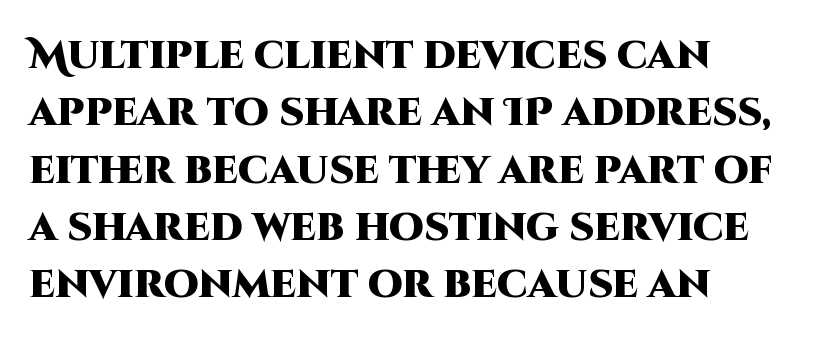
Q: Is the text bold? A: Yes.
Q: Is the text italic (slanted)? A: No, it is upright.
Q: Is the typeface a serif or a sans-serif typeface? A: Sans-serif.
Q: Is the text underlined? A: No.
Q: Is the spacing between letters normal or unusually wide? A: Normal.
Q: Is the spacing between lines tight, normal or loose? A: Normal.
Q: Width (condensed, normal, or wide)? A: Normal.
Q: Stroke contrast? A: High.
Q: x-height? A: Large.
Q: Monospaced? A: No.
